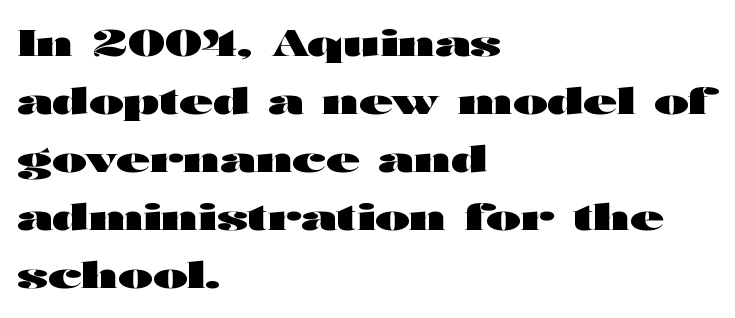
{"italic": "no", "bold": "yes", "weight": "heavy", "width": "wide", "stroke_contrast": "high", "x_height": "medium", "monospaced": "no", "underline": "no", "align": "left", "line_spacing": "normal", "line_spacing_ratio": 1.57, "letter_spacing": "normal", "letter_spacing_em": 0.0, "glyph_px": 37}
